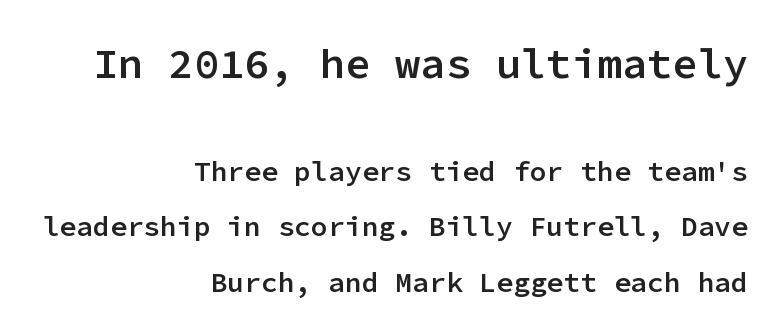
Q: Is the text bold? A: Semi-bold.
Q: Is the text italic (slanted)? A: No, it is upright.
Q: Is the typeface a serif or a sans-serif typeface? A: Sans-serif.
Q: Is the text underlined? A: No.
Q: How is the paragraph aligned? A: Right-aligned.
Q: Is the spacing between letters normal or unusually wide? A: Normal.
Q: Is the spacing between lines tight, normal or loose? A: Loose.
Q: Which block of text is set in a larger size, the first (top) or the second (bottom)? A: The first (top) one.
Q: Width (condensed, normal, or wide)? A: Normal.
Q: Stroke contrast? A: Low.
Q: x-height? A: Medium.
Q: Monospaced? A: Yes.
